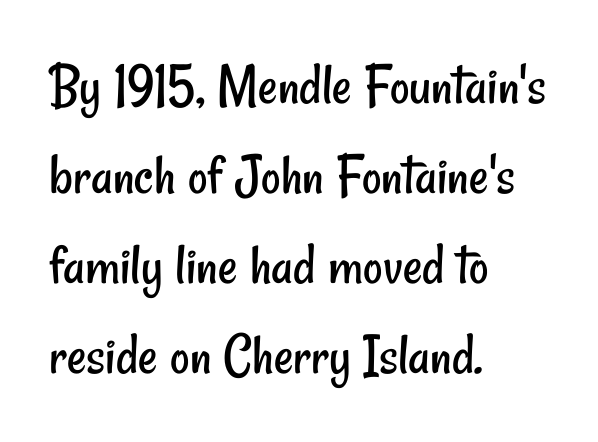
{"serif": "no", "bold": "no", "weight": "regular", "width": "condensed", "stroke_contrast": "low", "x_height": "small", "monospaced": "no", "underline": "no", "align": "left", "line_spacing": "normal", "line_spacing_ratio": 1.5, "letter_spacing": "normal", "letter_spacing_em": 0.0, "glyph_px": 60}
